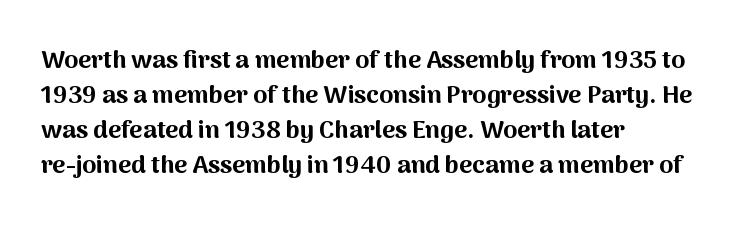
{"italic": "no", "bold": "yes", "underline": "no", "align": "left", "line_spacing": "normal", "line_spacing_ratio": 1.4, "letter_spacing": "normal", "letter_spacing_em": 0.0, "glyph_px": 25}
